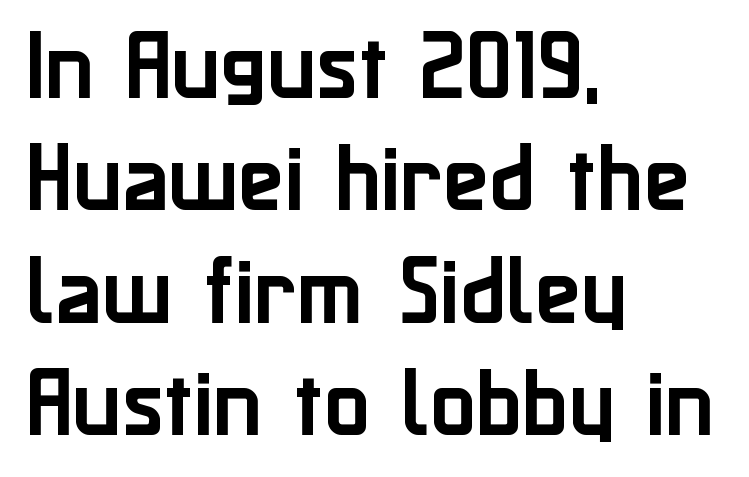
{"serif": "no", "italic": "no", "width": "normal", "stroke_contrast": "low", "x_height": "medium", "monospaced": "no", "underline": "no", "align": "left", "line_spacing": "normal", "line_spacing_ratio": 1.48, "letter_spacing": "normal", "letter_spacing_em": 0.0, "glyph_px": 76}
